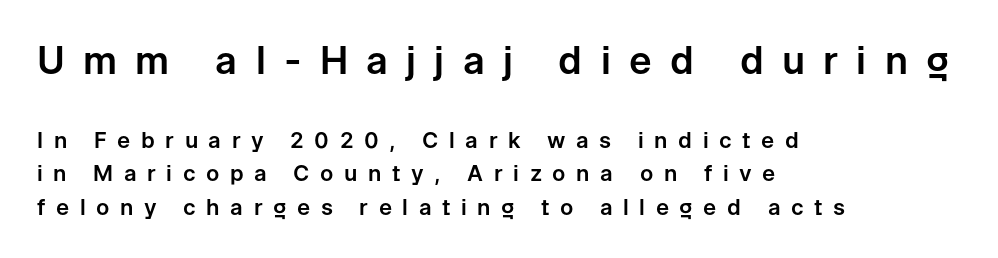
The image shows 38 px sans-serif type, upright; set left-aligned, normal line spacing (1.53x), unusually wide letter spacing (+0.48 em), not underlined; the first (top) block is 1.73x larger; low stroke contrast and a medium x-height.
